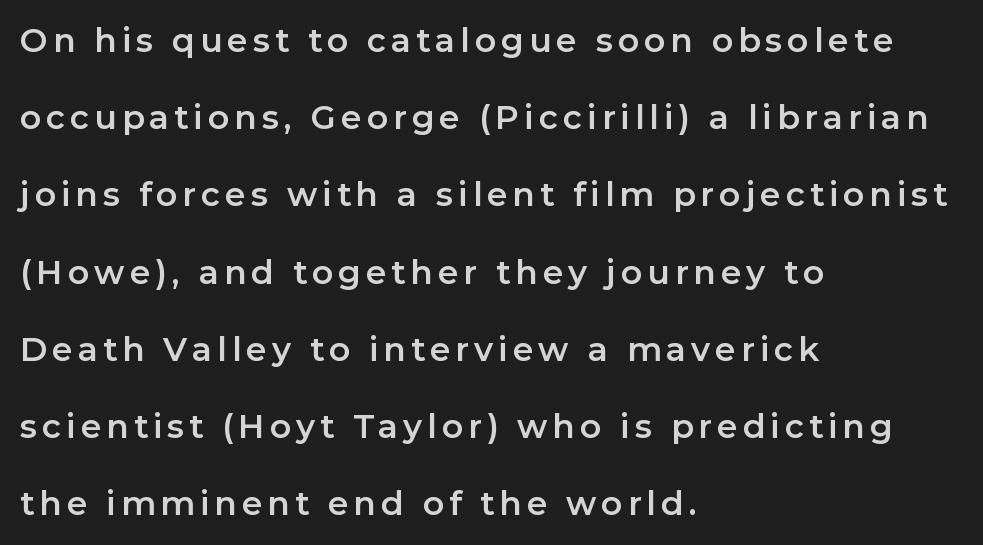
{"serif": "no", "italic": "no", "width": "normal", "stroke_contrast": "low", "x_height": "medium", "monospaced": "no", "underline": "no", "align": "left", "line_spacing": "loose", "line_spacing_ratio": 2.34, "glyph_px": 33}
